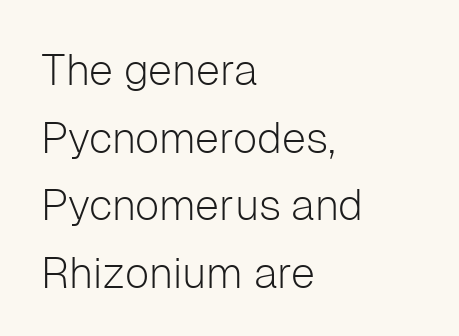
The image shows 43 px light sans-serif type, upright; set left-aligned, normal line spacing (1.57x), normal letter spacing, not underlined; low stroke contrast and a medium x-height.
